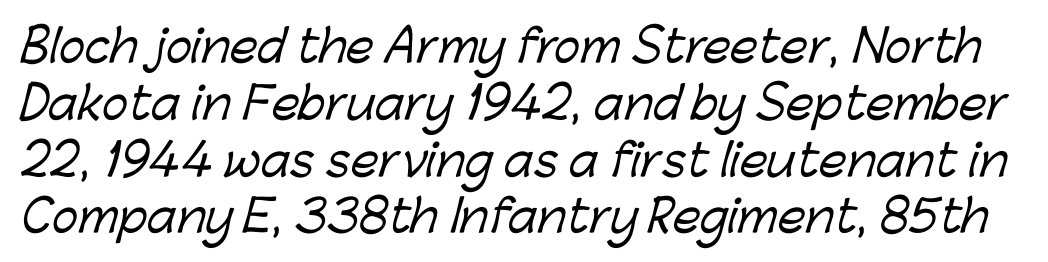
The image shows 44 px sans-serif type; set normal line spacing (1.29x), normal letter spacing, not underlined; low stroke contrast and a medium x-height.
